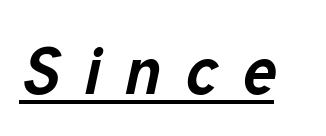
The image shows 65 px bold type, italic (leaning right); set unusually wide letter spacing (+0.37 em), underlined; low stroke contrast and a medium x-height.
